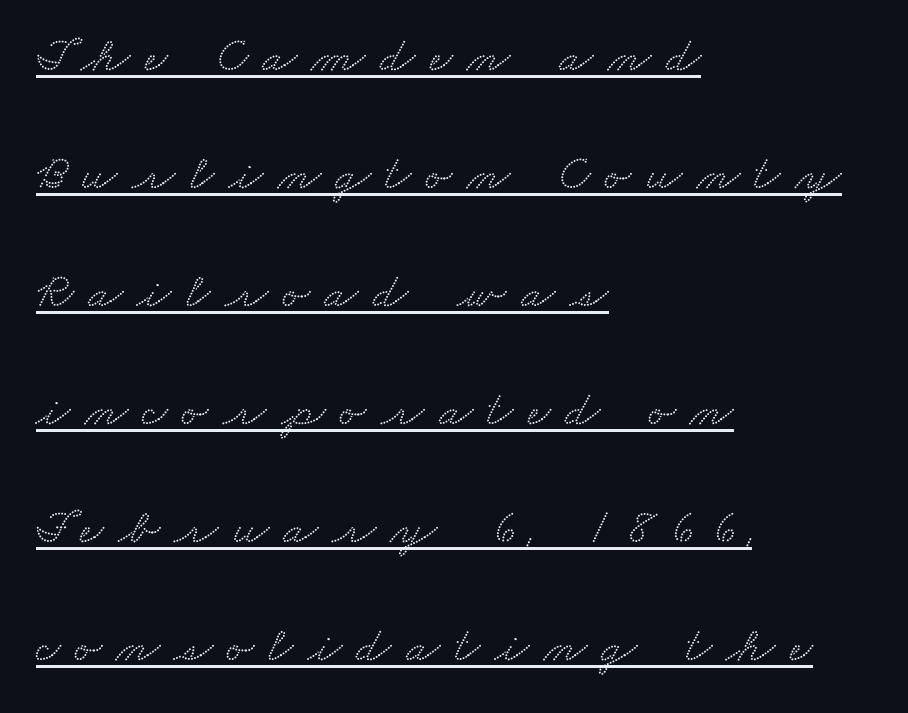
Varying glyph widths throughout — classic text-font behaviour. These lines are set flush left with a ragged right edge. You can see a thin bar hugging the bottom of the glyphs. A serif font was chosen for this passage.
